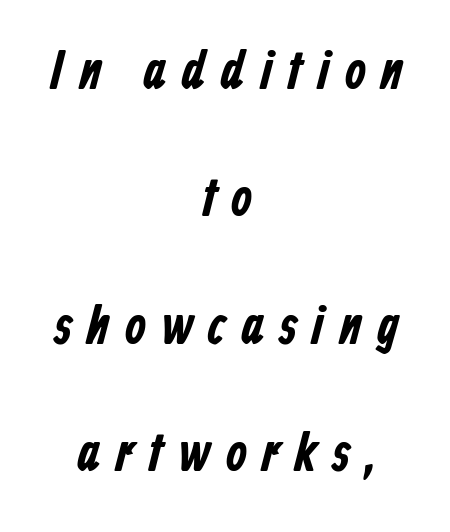
The glyphs in this specimen are sans serif. The strip under each line holds only bare page. Spacing verdict: proportional, widths tailored to each character. The passage shown has open, widely tracked lettering throughout. Quick note: interline space is abundant.
